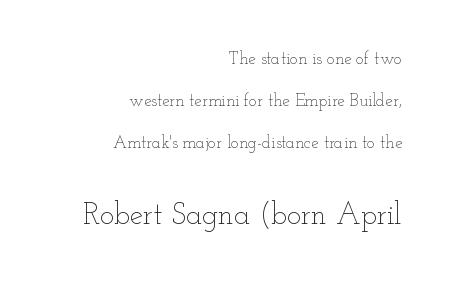
Q: Is the text bold? A: No.
Q: Is the text italic (slanted)? A: No, it is upright.
Q: Is the text underlined? A: No.
Q: How is the paragraph aligned? A: Right-aligned.
Q: Is the spacing between letters normal or unusually wide? A: Normal.
Q: Is the spacing between lines tight, normal or loose? A: Loose.
Q: Which block of text is set in a larger size, the first (top) or the second (bottom)? A: The second (bottom) one.
Q: Width (condensed, normal, or wide)? A: Wide.
Q: Stroke contrast? A: Low.
Q: x-height? A: Small.
Q: Monospaced? A: No.
